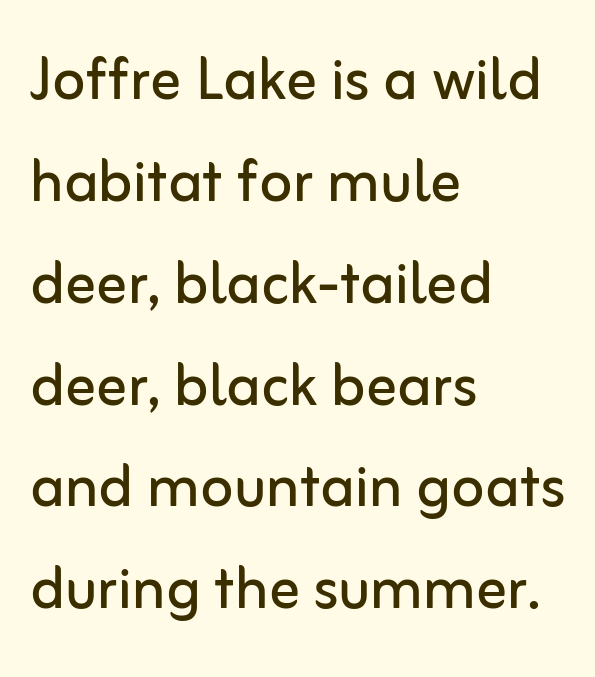
Tall strokes in this sample are plumb rather than angled. The passage shown stacks its lines at a standard gap. Summary of weight: not heavy and not bold. The line texture is even and compact thanks to regular tracking. Stroke terminals: plain, sans-serif. The baseline area is clear.
